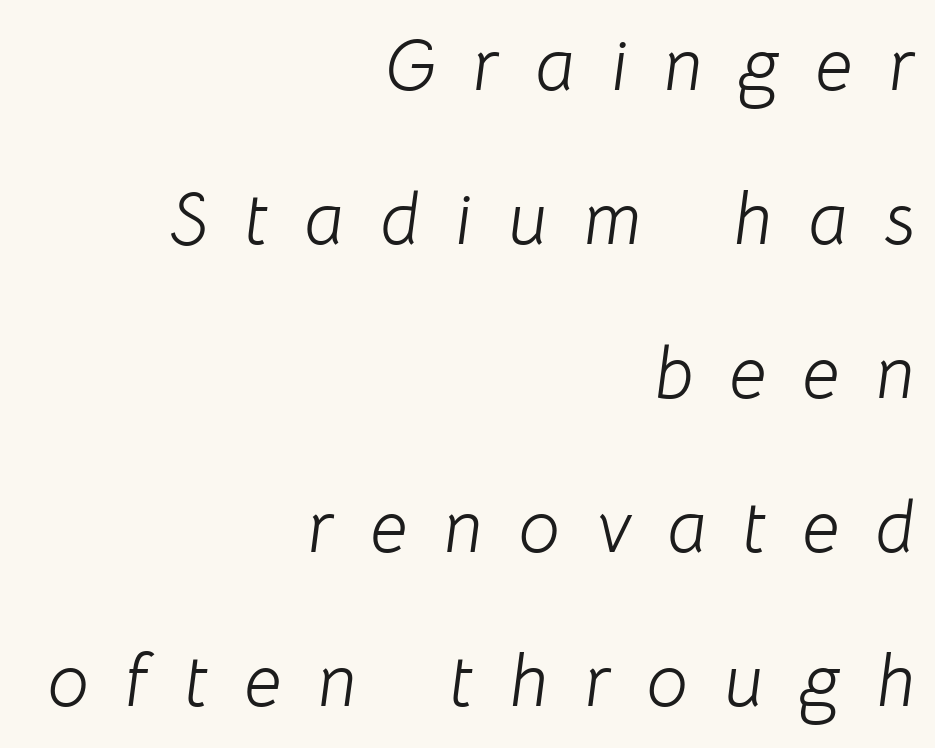
{"italic": "yes", "lean": "right", "slant_degrees": 8, "bold": "no", "weight": "light", "width": "normal", "stroke_contrast": "low", "x_height": "medium", "monospaced": "no", "underline": "no", "align": "right", "line_spacing": "loose", "line_spacing_ratio": 2.11, "letter_spacing": "wide", "letter_spacing_em": 0.5, "glyph_px": 73}
